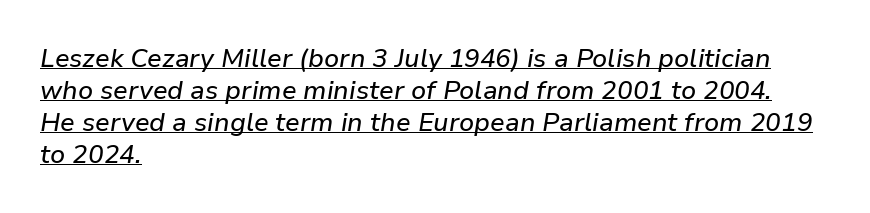
The passage shown is underscored from start to finish. The letters are slanted; this is an italic face. The paragraph shown leans on its left margin. Honestly, the letter spacing is just normal — you wouldn't notice it.
